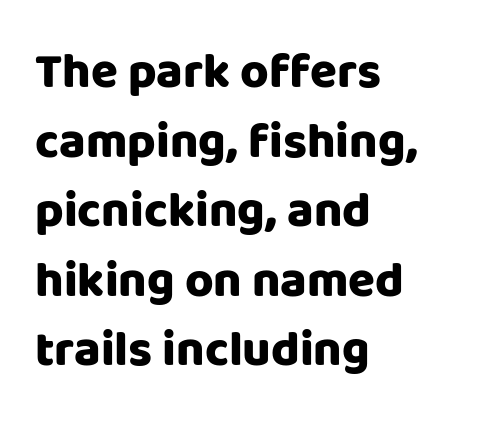
The image shows 49 px heavy sans-serif type, upright; set left-aligned, normal line spacing (1.42x), normal letter spacing, not underlined; low stroke contrast and a large x-height.
